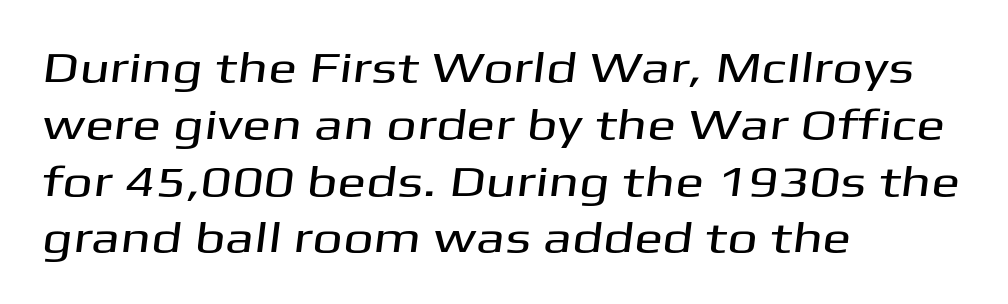
The image shows 43 px wide sans-serif type; set left-aligned, normal line spacing (1.32x), normal letter spacing, not underlined; medium stroke contrast and a medium x-height.
